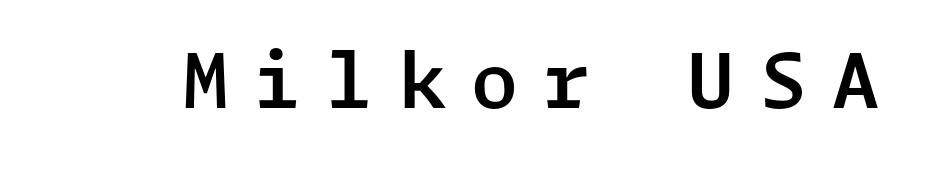
The image shows 76 px sans-serif type, upright; set unusually wide letter spacing (+0.33 em), not underlined; low stroke contrast and a medium x-height.
